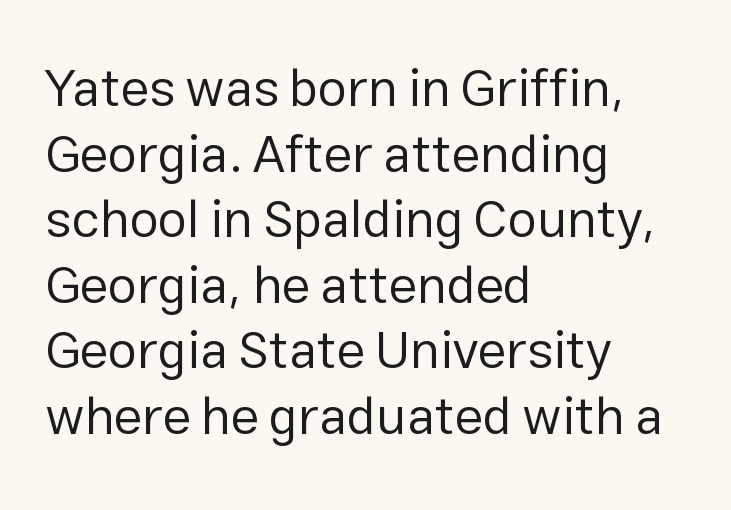
{"serif": "no", "italic": "no", "bold": "no", "weight": "regular", "width": "normal", "stroke_contrast": "low", "x_height": "medium", "monospaced": "no", "underline": "no", "align": "left", "line_spacing": "normal", "line_spacing_ratio": 1.26, "letter_spacing": "normal", "letter_spacing_em": 0.0, "glyph_px": 52}
